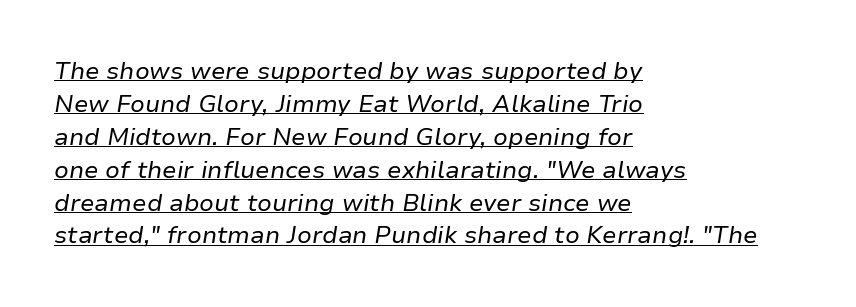
Quick note: italic. Decoration check: the copy is underlined. The font sits on the lighter half of the weight spectrum, regular included. Left-aligned paragraph, ragged on the right. Vertically, the passage feels balanced, rows spaced as you'd expect.
